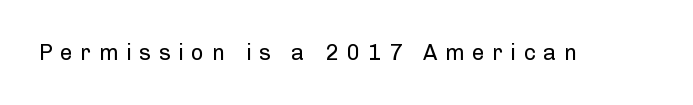
The rendering inserts visible extra space after every character. Stroke thickness stays within the range of a standard reading face or lighter. Plain, unruled lines of type. Quick note: not italic, upright.
